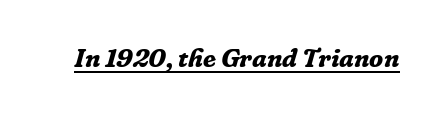
{"italic": "yes", "lean": "right", "slant_degrees": 16, "bold": "yes", "underline": "yes", "letter_spacing": "normal", "letter_spacing_em": 0.0, "glyph_px": 26}
